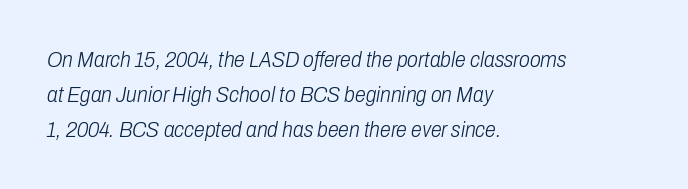
Q: Is the text bold? A: No.
Q: Is the text italic (slanted)? A: Yes, it leans right by about 10 degrees.
Q: Is the text underlined? A: No.
Q: How is the paragraph aligned? A: Left-aligned.
Q: Is the spacing between letters normal or unusually wide? A: Normal.
Q: Is the spacing between lines tight, normal or loose? A: Normal.
